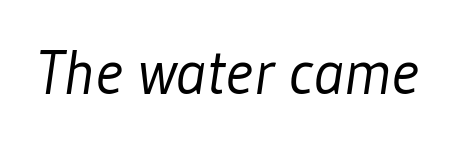
The image shows 63 px light, condensed sans-serif type; set normal letter spacing, not underlined; low stroke contrast and a medium x-height.
